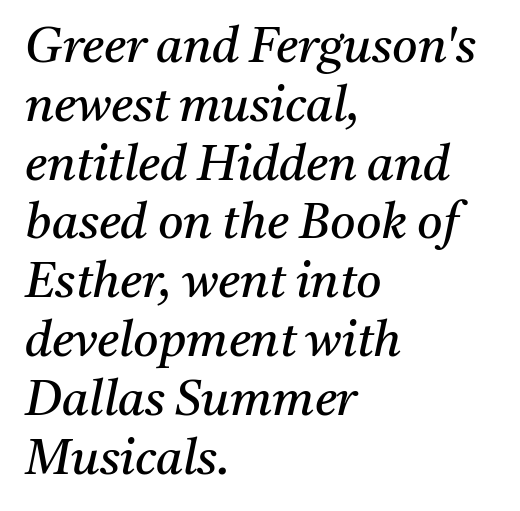
Classification — serif. Is this a fixed-width face? No — the glyphs have proportional, varying widths. Plain, unruled lines of type. The passage shown is not bold in any degree. The paragraph has a hard left edge and a soft right edge. Slanted lettering throughout.
